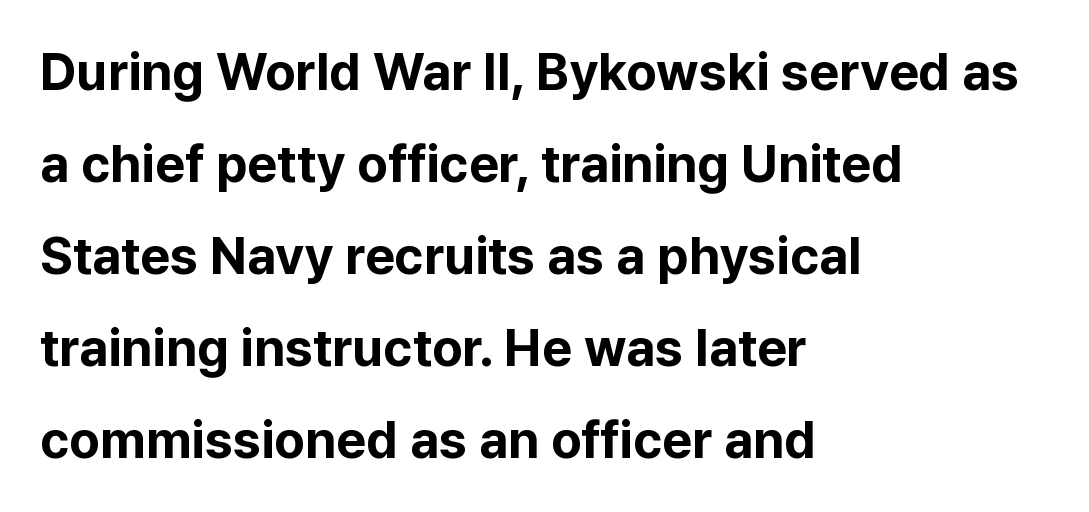
Q: Is the text bold? A: Yes.
Q: Is the text italic (slanted)? A: No, it is upright.
Q: Is the typeface a serif or a sans-serif typeface? A: Sans-serif.
Q: Is the text underlined? A: No.
Q: How is the paragraph aligned? A: Left-aligned.
Q: Is the spacing between letters normal or unusually wide? A: Normal.
Q: Width (condensed, normal, or wide)? A: Normal.
Q: Stroke contrast? A: Low.
Q: x-height? A: Medium.
Q: Monospaced? A: No.
